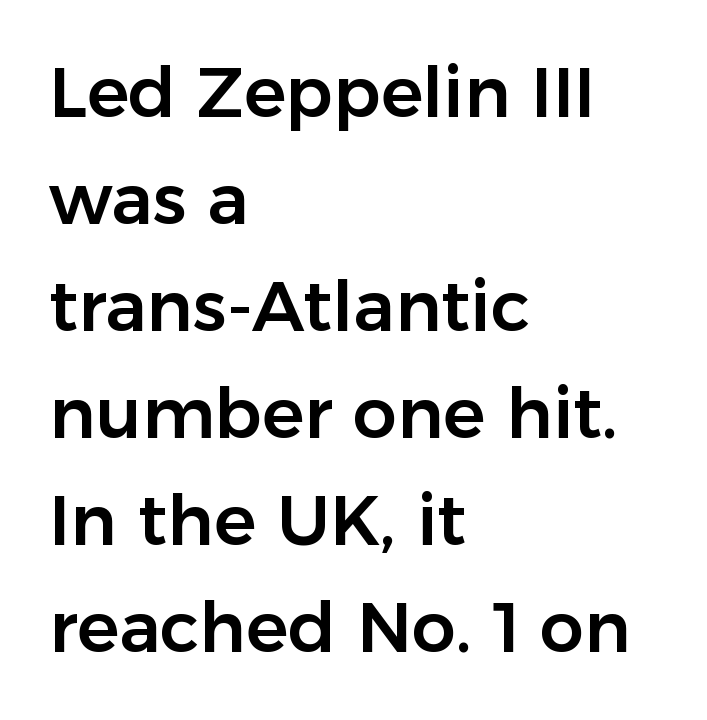
The image shows 70 px sans-serif type, upright; set left-aligned, normal line spacing (1.53x), normal letter spacing, not underlined; low stroke contrast and a medium x-height.
